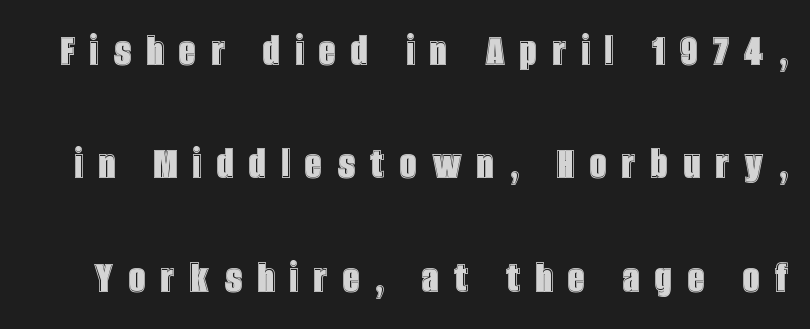
The image shows 47 px condensed type, upright; set loose line spacing (2.41x), unusually wide letter spacing (+0.33 em), not underlined; a large x-height.
